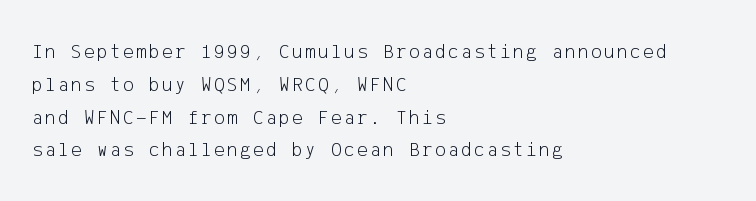
Q: Is the text bold? A: No.
Q: Is the text italic (slanted)? A: No, it is upright.
Q: Is the text underlined? A: No.
Q: How is the paragraph aligned? A: Left-aligned.
Q: Is the spacing between lines tight, normal or loose? A: Normal.
